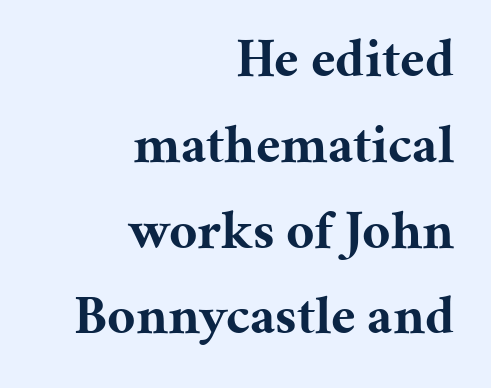
{"serif": "yes", "italic": "no", "bold": "yes", "weight": "bold", "width": "normal", "stroke_contrast": "medium", "x_height": "medium", "monospaced": "no", "underline": "no", "align": "right", "line_spacing": "normal", "line_spacing_ratio": 1.56, "letter_spacing": "normal", "letter_spacing_em": 0.0, "glyph_px": 55}
